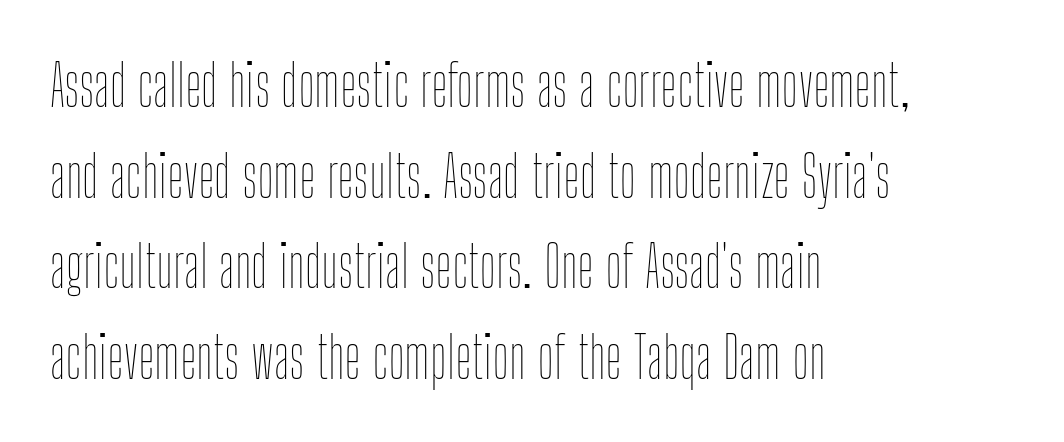
Caption: face not bold, strokes unweighted. Does extra space separate the letters? No, they use regular spacing. The lettering stays uniformly vertical, giving the passage a roman look. Whoever set this chose a conventional vertical rhythm.
